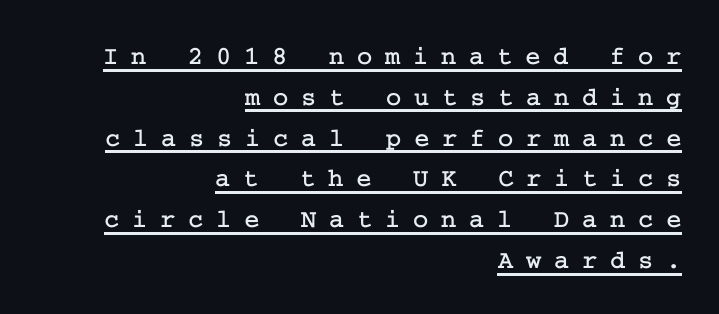
{"italic": "no", "underline": "yes", "align": "right", "line_spacing": "normal", "line_spacing_ratio": 1.57, "letter_spacing": "wide", "letter_spacing_em": 0.49, "glyph_px": 26}
